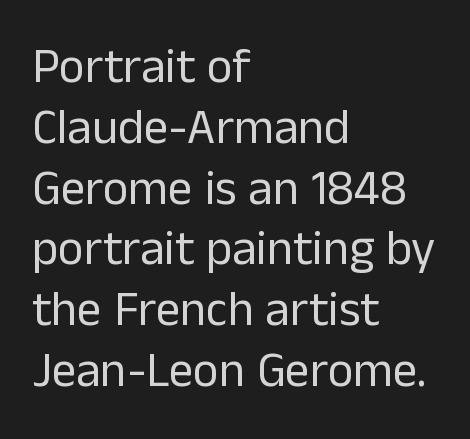
The image shows 49 px regular-weight sans-serif type, upright; set left-aligned, line spacing 1.24x, normal letter spacing, not underlined; low stroke contrast and a medium x-height.
